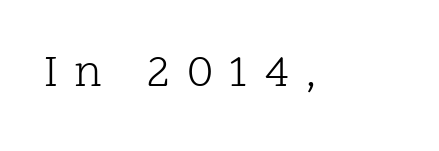
The image shows 45 px light serif type, upright; set unusually wide letter spacing (+0.37 em), not underlined; low stroke contrast and a medium x-height.
